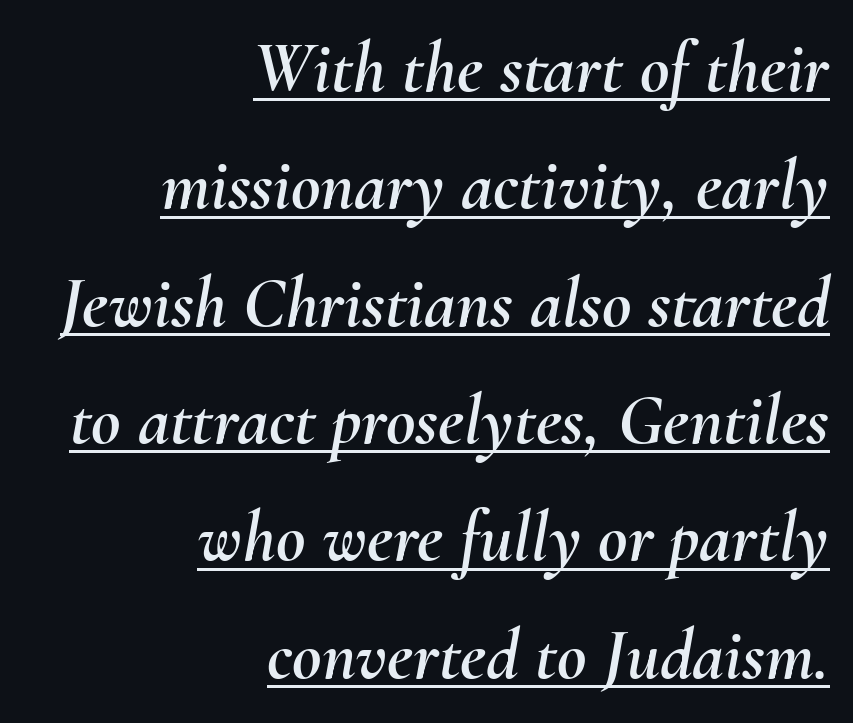
The image shows 72 px text type, italic (leaning right); set right-aligned, normal line spacing (1.63x), normal letter spacing, underlined; medium stroke contrast and a small x-height.
